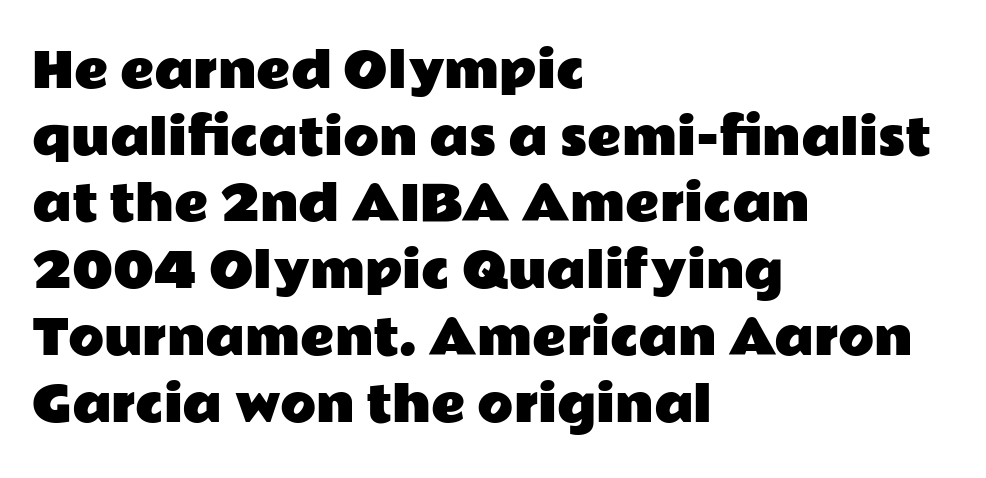
The image shows 47 px wide sans-serif type, upright; set left-aligned, normal line spacing (1.42x), normal letter spacing, not underlined; low stroke contrast and a medium x-height.
